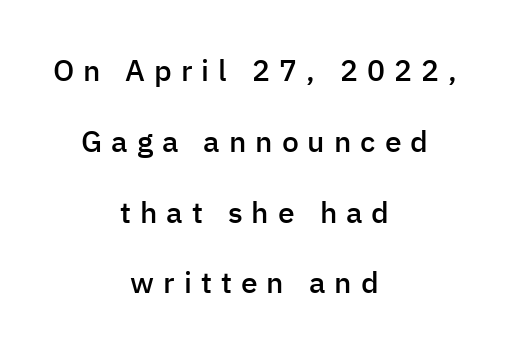
{"serif": "no", "italic": "no", "bold": "semi", "weight": "semibold", "width": "normal", "stroke_contrast": "low", "x_height": "medium", "monospaced": "no", "underline": "no", "align": "center", "line_spacing": "loose", "line_spacing_ratio": 2.36, "letter_spacing": "wide", "letter_spacing_em": 0.3, "glyph_px": 30}
